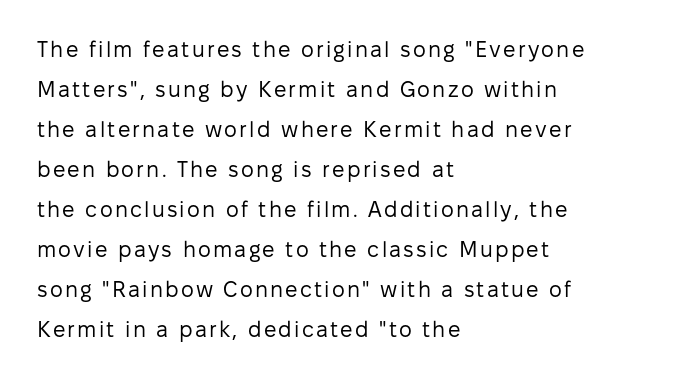
It's the straight-up-and-down kind of type. Caption: multi-line text, flush left, ragged right. Any mark beneath the type? The region is blank. Weight: in the light-to-regular range.
